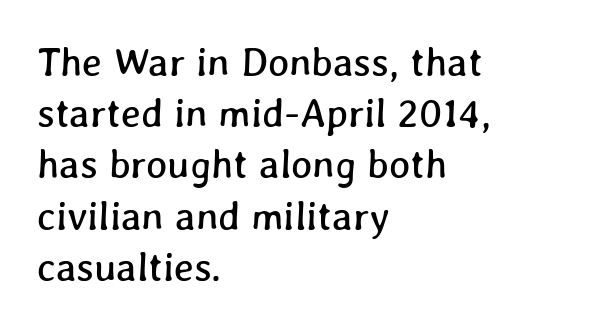
{"width": "normal", "stroke_contrast": "low", "x_height": "medium", "monospaced": "no", "underline": "no", "align": "left", "line_spacing": "normal", "line_spacing_ratio": 1.28, "letter_spacing": "normal", "letter_spacing_em": 0.0, "glyph_px": 40}
